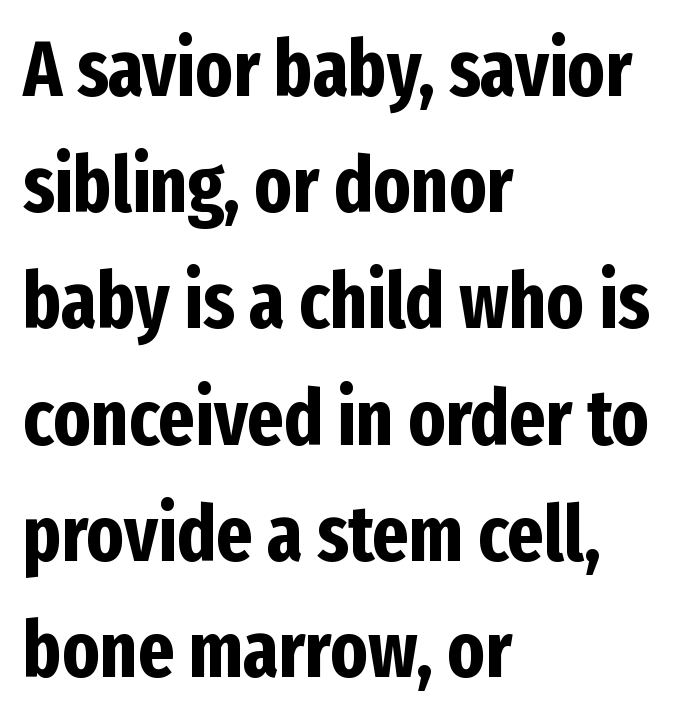
The image shows 78 px bold, condensed sans-serif type, upright; set left-aligned, normal line spacing (1.49x), normal letter spacing, not underlined; low stroke contrast and a medium x-height.
